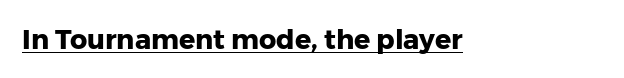
The image shows 27 px bold type, upright; set normal letter spacing, underlined.
